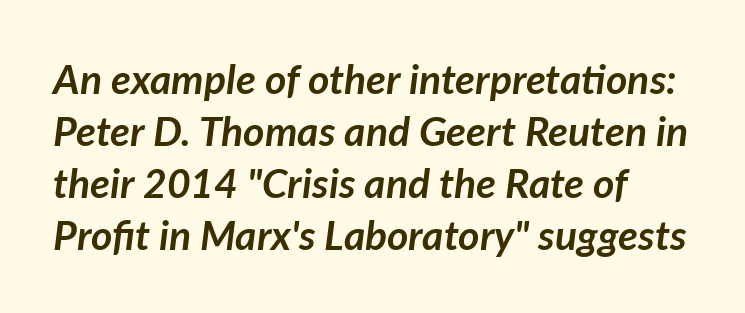
Does the weight exceed regular? Yes, all the way to bold. Just letters on the line, the space beneath them empty. Regular leading. Look at the tracking — it's just the regular setting, nothing added. Where is the straight margin? On the left.
